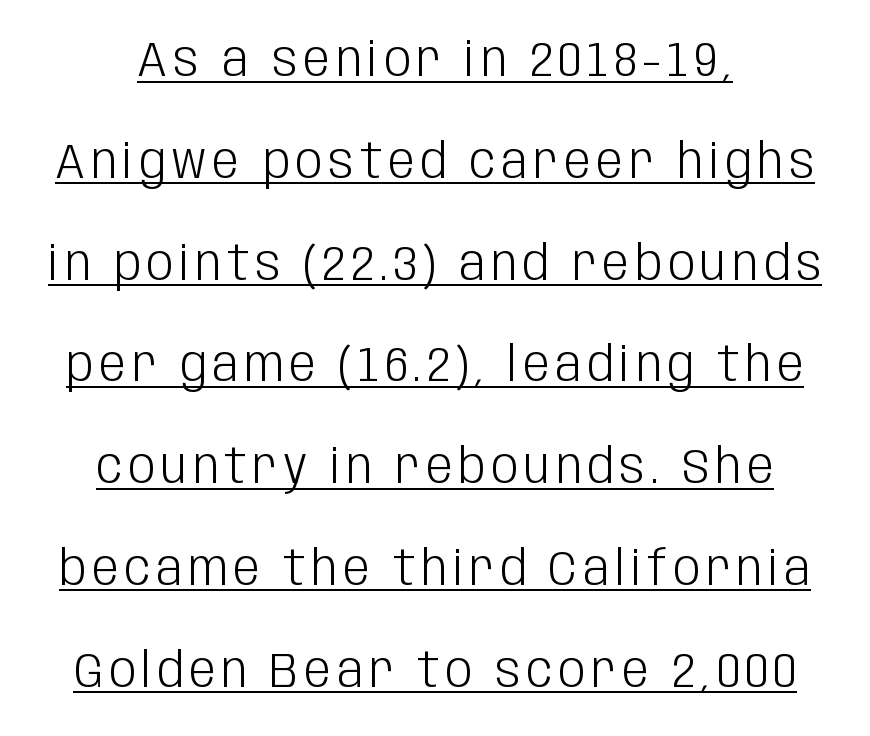
Note: no serifs on the glyphs. The passage shown is not bold in any degree. Beneath each row of characters lies a ruled line. A great deal of white space separates one row of letters from the next. Character widths vary here, with narrow letters taking less room than wide ones.
